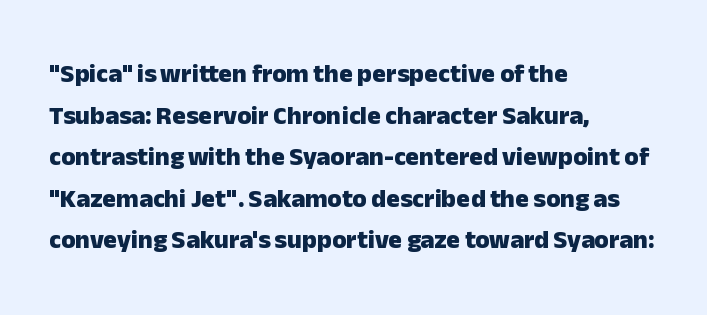
Q: Is the text bold? A: Yes.
Q: Is the text italic (slanted)? A: No, it is upright.
Q: Is the text underlined? A: No.
Q: How is the paragraph aligned? A: Left-aligned.
Q: Is the spacing between letters normal or unusually wide? A: Normal.
Q: Is the spacing between lines tight, normal or loose? A: Normal.
